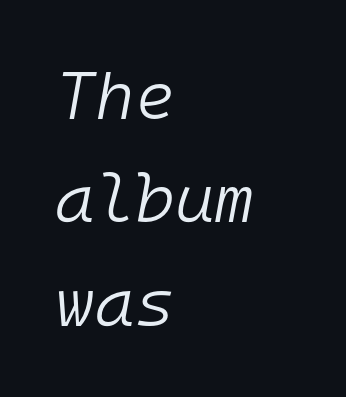
Is the type heavy? It reads as light-to-regular instead. A classic flush-left, rag-right setting is used for this passage. Each letter, wide or thin by design, is forced into the same width here. This rendering leaves character spacing at its baseline value. Vertical spacing — default. Would a proofreader flag this as italicized? Yes.
